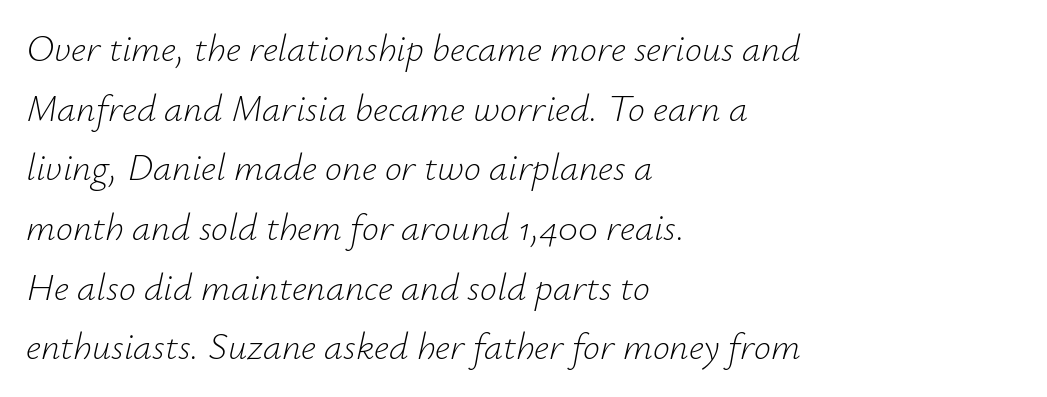
The lettering tilts uniformly, giving the passage an italic look. Compared with typical paragraphs, the rows here are spaced about the same. Here the designer chose a conventional face with non-uniform glyph widths. Is the type heavy? It reads as light-to-regular instead. Quick note: underline off. The rendering keeps characters at their native spacing.
